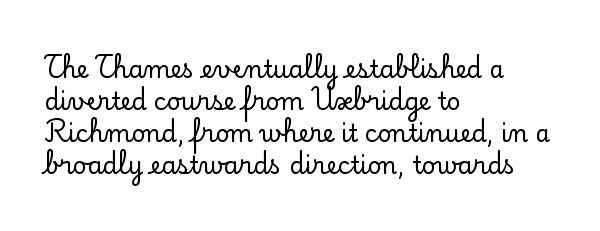
The image shows 24 px text type, upright; set left-aligned, normal line spacing (1.34x), normal letter spacing, not underlined.
